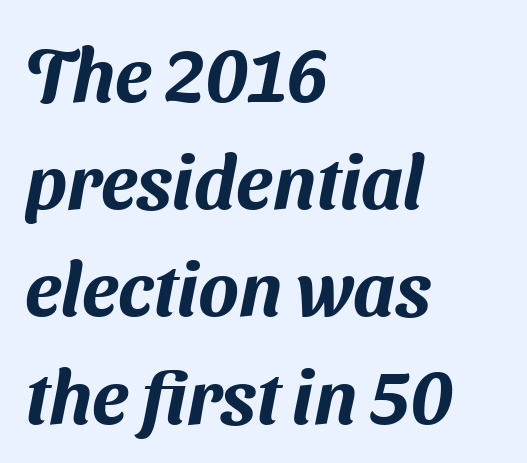
The image shows 75 px sans-serif type; set left-aligned, normal line spacing (1.43x), normal letter spacing, not underlined; medium stroke contrast and a medium x-height.
